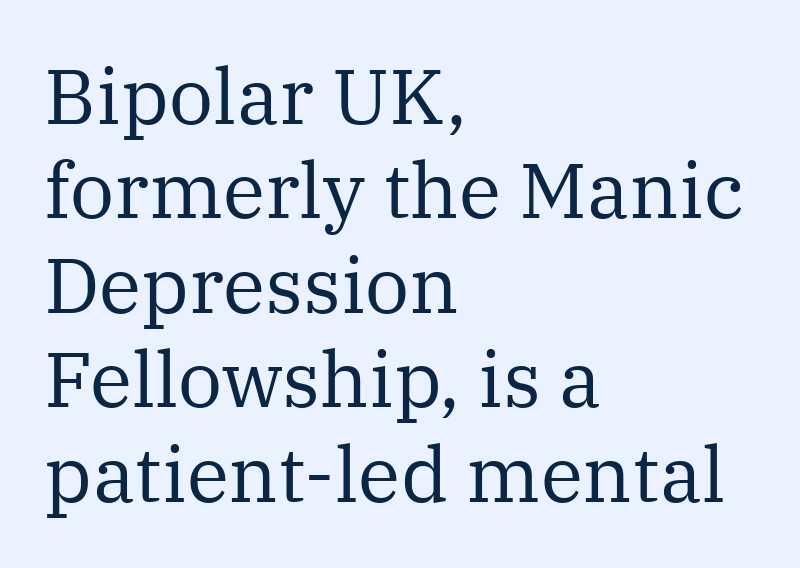
Here the glyphs are tracked normally, forming tight word shapes. Upright lettering throughout. Heaviness? Minimal to ordinary, like unemphasized prose. Here the designer chose a conventional face with non-uniform glyph widths. To sum up the face: it has serifs. Honestly, there is no underline to notice here at all.
